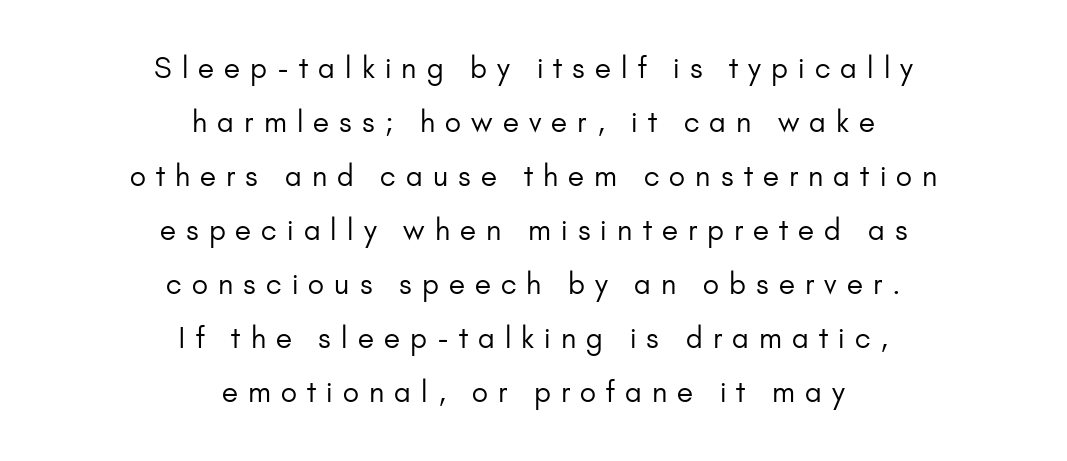
The image shows 28 px regular-weight sans-serif type, upright; set centered, loose line spacing (1.93x), unusually wide letter spacing (+0.36 em), not underlined; low stroke contrast and a small x-height.
